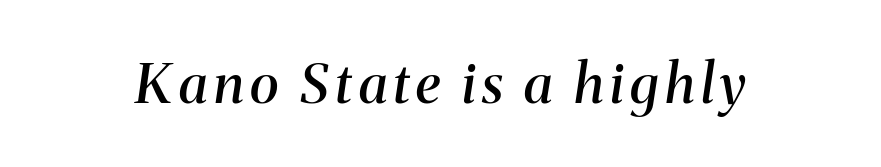
Q: Is the text bold? A: Semi-bold.
Q: Is the text italic (slanted)? A: Yes, it leans right by about 8 degrees.
Q: Is the typeface a serif or a sans-serif typeface? A: Serif.
Q: Is the text underlined? A: No.
Q: Width (condensed, normal, or wide)? A: Normal.
Q: Stroke contrast? A: Medium.
Q: x-height? A: Medium.
Q: Monospaced? A: No.
